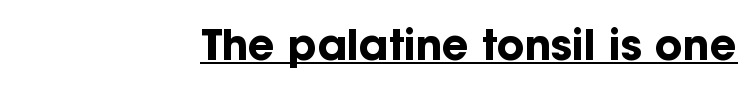
The image shows 42 px bold sans-serif type, upright; set right-aligned, normal letter spacing, underlined; low stroke contrast and a medium x-height.
